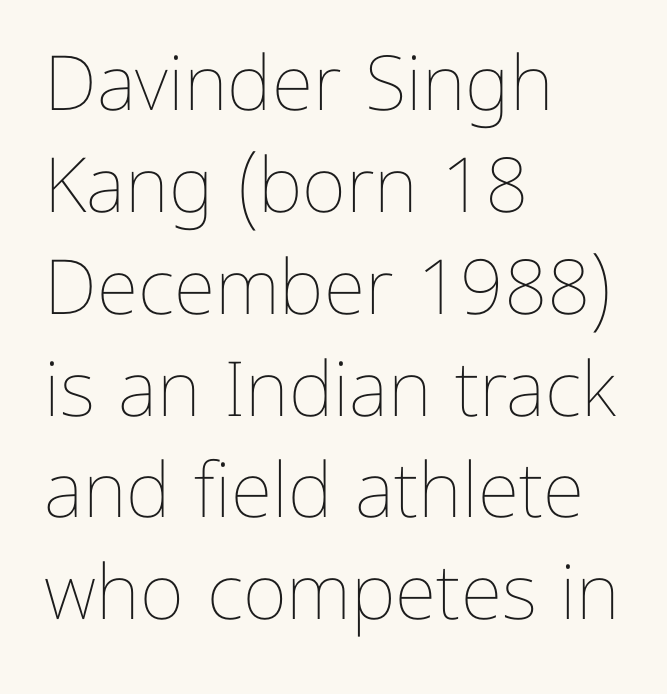
{"italic": "no", "bold": "no", "weight": "thin", "width": "normal", "stroke_contrast": "low", "x_height": "medium", "monospaced": "no", "underline": "no", "align": "left", "line_spacing": "normal", "line_spacing_ratio": 1.34, "letter_spacing": "normal", "letter_spacing_em": 0.0, "glyph_px": 76}
